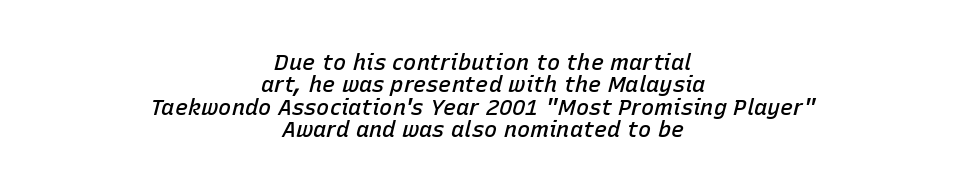
Q: Is the text bold? A: Semi-bold.
Q: Is the text italic (slanted)? A: Yes, it leans right by about 15 degrees.
Q: Is the text underlined? A: No.
Q: How is the paragraph aligned? A: Centered.
Q: Is the spacing between letters normal or unusually wide? A: Normal.
Q: Is the spacing between lines tight, normal or loose? A: Tight.
